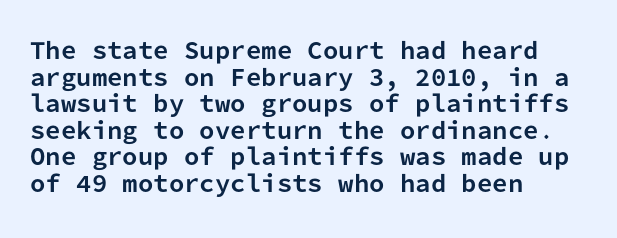
The image shows 22 px bold type, upright; set left-aligned, line spacing 1.21x, normal letter spacing, not underlined.
